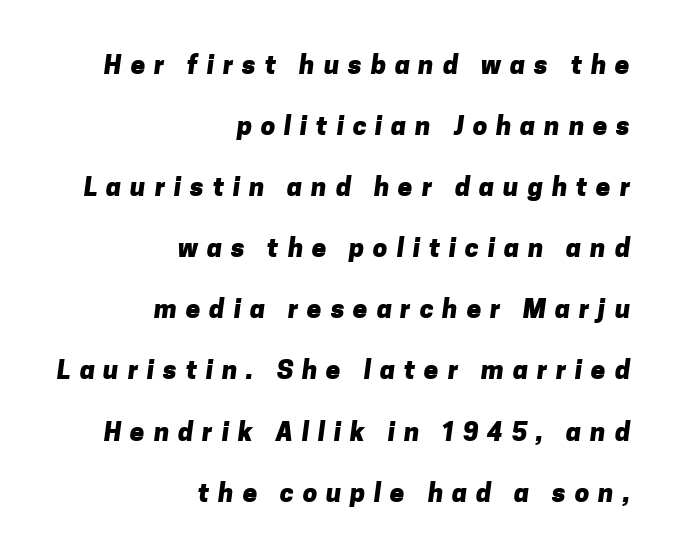
Caption: multi-line text, flush right, ragged left. Widely set lines give the paragraph a tall, airy silhouette. The letterforms stand isolated, each surrounded by extra space. Quick note: underline off. A full-strength bold gives these letters their thick strokes.
